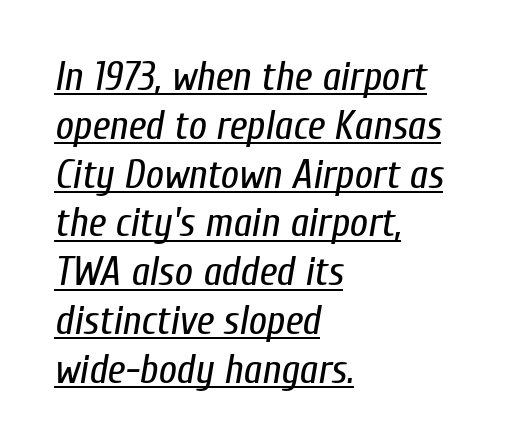
Observe the lean: these are italic letterforms. Line beginnings align vertically; line endings do not. The rendering uses the underline text-decoration. These lines are rendered in a variable-pitch font. Unbolded letterforms with no extra heft. Honestly, the letter spacing is just normal — you wouldn't notice it.
